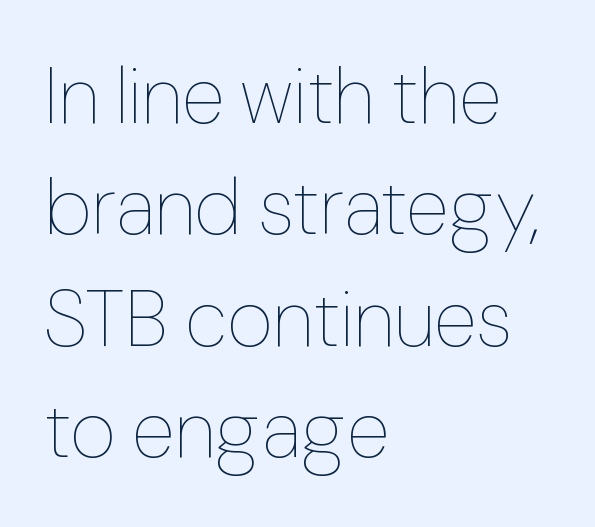
{"italic": "no", "bold": "no", "weight": "thin", "width": "normal", "stroke_contrast": "low", "x_height": "medium", "monospaced": "no", "underline": "no", "align": "left", "line_spacing": "normal", "line_spacing_ratio": 1.41, "letter_spacing": "normal", "letter_spacing_em": 0.0, "glyph_px": 79}
